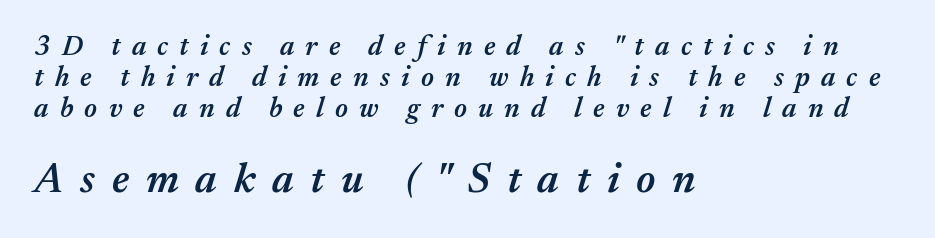
The image shows 42 px semibold type, italic (leaning right); set left-aligned, tight line spacing (1.11x), unusually wide letter spacing (+0.4 em), not underlined; the second (bottom) block is 1.5x larger; medium stroke contrast and a medium x-height.
